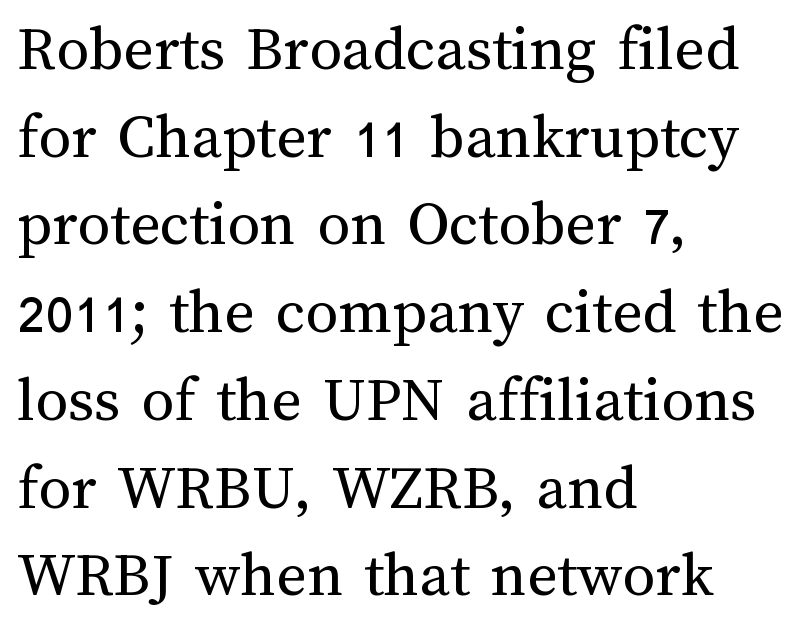
The image shows 65 px regular-weight type, upright; set left-aligned, normal line spacing (1.35x), normal letter spacing, not underlined; medium stroke contrast and a medium x-height.
